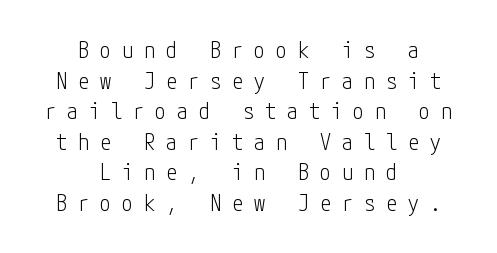
Q: Is the text bold? A: No.
Q: Is the text italic (slanted)? A: No, it is upright.
Q: Is the text underlined? A: No.
Q: How is the paragraph aligned? A: Centered.
Q: Is the spacing between letters normal or unusually wide? A: Unusually wide.
Q: Is the spacing between lines tight, normal or loose? A: Normal.
